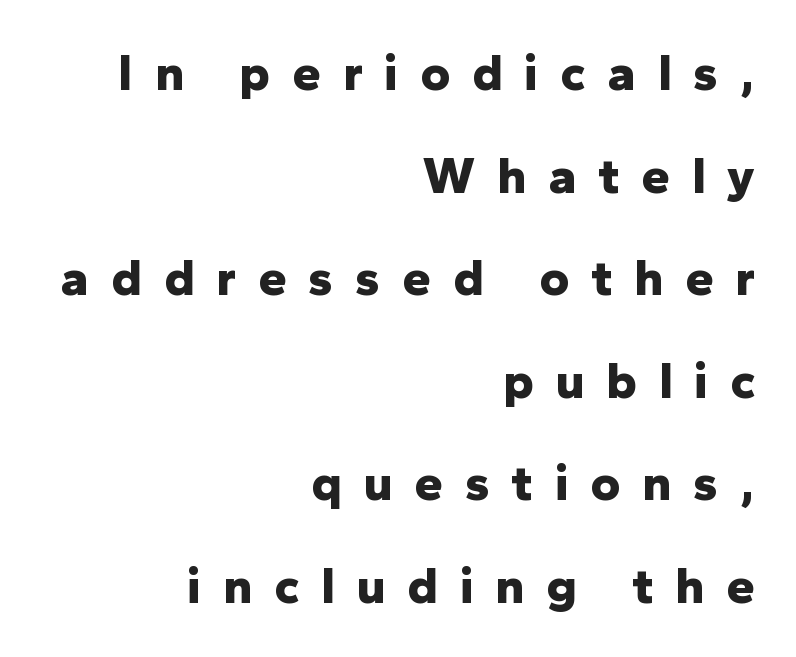
Q: Is the text bold? A: Yes.
Q: Is the text italic (slanted)? A: No, it is upright.
Q: Is the typeface a serif or a sans-serif typeface? A: Sans-serif.
Q: Is the text underlined? A: No.
Q: How is the paragraph aligned? A: Right-aligned.
Q: Is the spacing between letters normal or unusually wide? A: Unusually wide.
Q: Is the spacing between lines tight, normal or loose? A: Loose.
Q: Width (condensed, normal, or wide)? A: Normal.
Q: Stroke contrast? A: Low.
Q: x-height? A: Medium.
Q: Monospaced? A: No.
